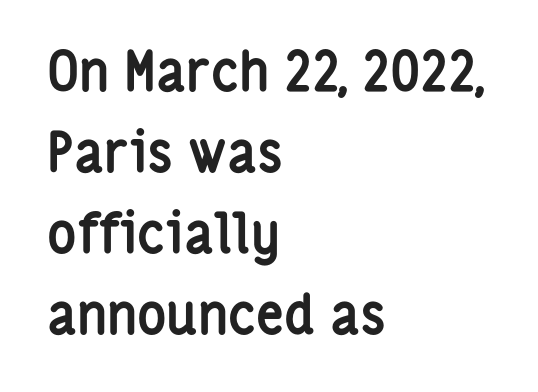
The image shows 55 px semibold, condensed sans-serif type, upright; set left-aligned, normal line spacing (1.47x), normal letter spacing, not underlined; low stroke contrast and a medium x-height.
